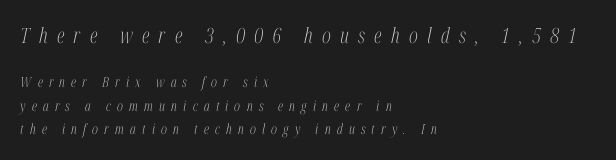
The image shows 21 px text type, italic (leaning right); set left-aligned, normal line spacing (1.68x), unusually wide letter spacing (+0.44 em), not underlined; the first (top) block is 1.5x larger.
